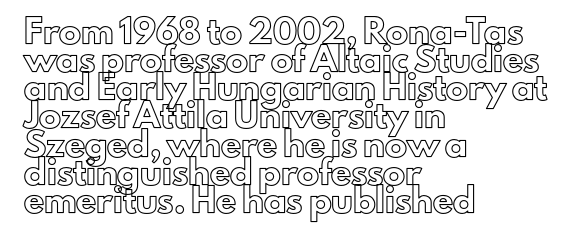
{"italic": "no", "underline": "no", "align": "left", "line_spacing": "normal", "line_spacing_ratio": 1.28, "letter_spacing": "normal", "letter_spacing_em": 0.0, "glyph_px": 22}
